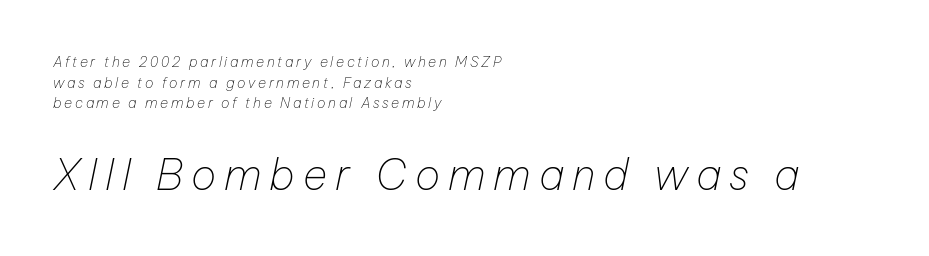
Q: Is the text bold? A: No.
Q: Is the text italic (slanted)? A: Yes, it leans right by about 12 degrees.
Q: Is the text underlined? A: No.
Q: How is the paragraph aligned? A: Left-aligned.
Q: Is the spacing between lines tight, normal or loose? A: Normal.
Q: Which block of text is set in a larger size, the first (top) or the second (bottom)? A: The second (bottom) one.
Q: Width (condensed, normal, or wide)? A: Normal.
Q: Stroke contrast? A: Low.
Q: x-height? A: Medium.
Q: Monospaced? A: No.
